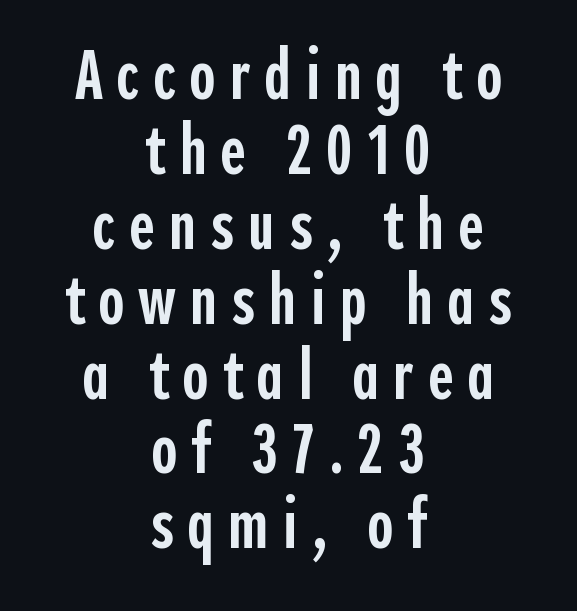
The gaps between neighbouring characters are conspicuously large. Unlike a traditional serif, this face leaves its strokes unadorned. The words here are not underlined. Summary of vertical rhythm: compact, with narrow interline spacing.
